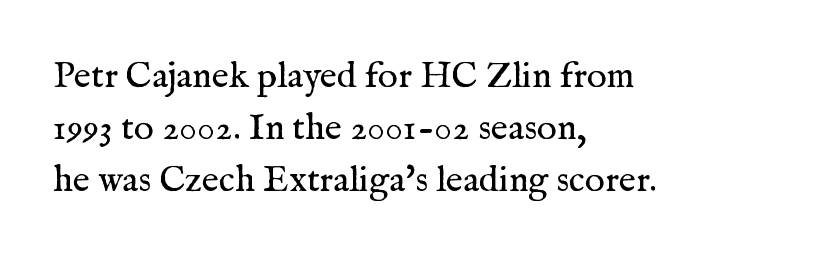
Baseline-to-baseline distance is the conventional proportion of letter height. Nope, not italic — everything's standing straight. A clean baseline with only descenders dipping below it. Alignment: flush left. Stems and bowls with no extra thickness — not bold. Character widths vary here, with narrow letters taking less room than wide ones.
